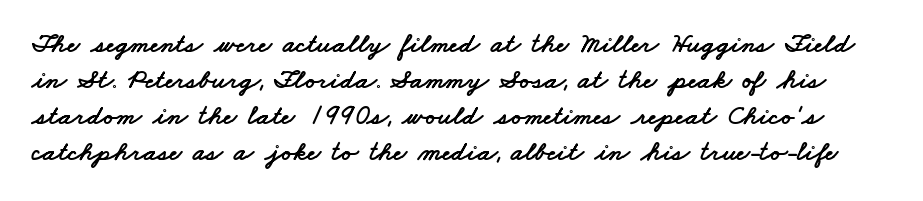
Q: Is the typeface a serif or a sans-serif typeface? A: Sans-serif.
Q: Is the text underlined? A: No.
Q: Is the spacing between letters normal or unusually wide? A: Normal.
Q: Is the spacing between lines tight, normal or loose? A: Normal.
Q: Width (condensed, normal, or wide)? A: Wide.
Q: Stroke contrast? A: Low.
Q: x-height? A: Small.
Q: Monospaced? A: No.
